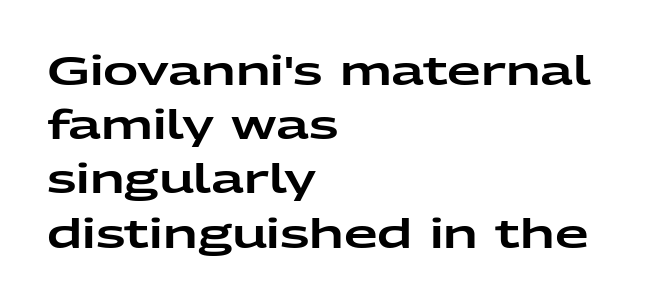
{"serif": "no", "italic": "no", "width": "wide", "stroke_contrast": "low", "x_height": "medium", "monospaced": "no", "underline": "no", "align": "left", "line_spacing": "normal", "line_spacing_ratio": 1.39, "letter_spacing": "normal", "letter_spacing_em": 0.0, "glyph_px": 39}
